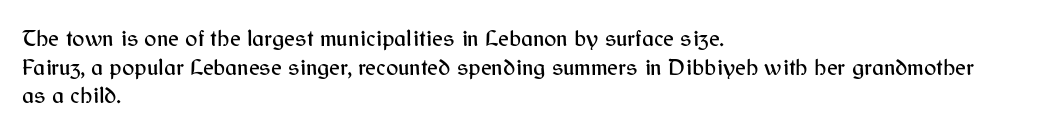
{"italic": "no", "underline": "no", "align": "left", "line_spacing_ratio": 1.24, "letter_spacing": "normal", "letter_spacing_em": 0.0, "glyph_px": 23}
